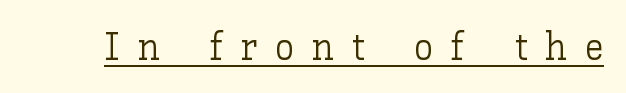
Look at the tracking — it's clearly loosened, letters drifting apart. The lettering holds an erect, upright posture throughout. Bold? No — there's no thickening of the strokes. Is this a fixed-width face? No — the glyphs have proportional, varying widths. You can see a thin bar hugging the bottom of the glyphs.
